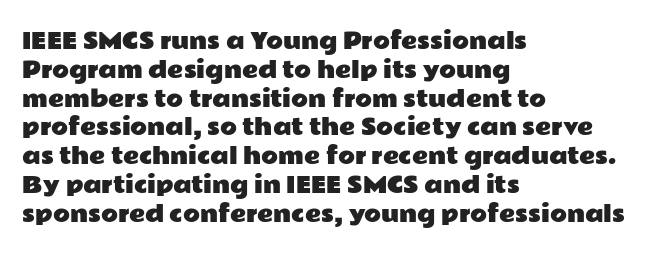
Descender tails drop into unmarked territory. Horizontal alignment here is leftward, the default for most running prose. Does extra space separate the letters? No, they use regular spacing. Upright lettering throughout. Evenly set lines give the paragraph a standard silhouette.
